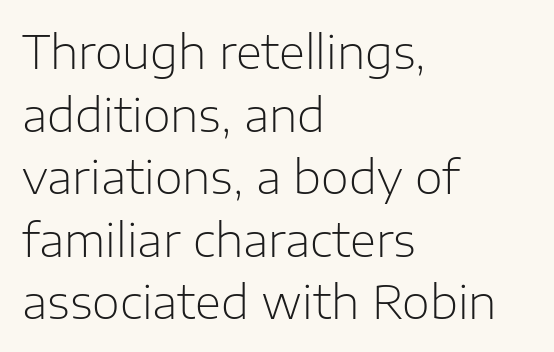
Is the type heavy? It reads as light-to-regular instead. A typesetter would call this zero additional tracking. All the whitespace from short lines collects on the right. These lines are rendered in a variable-pitch font. Vertically, the passage feels balanced, rows spaced as you'd expect.
